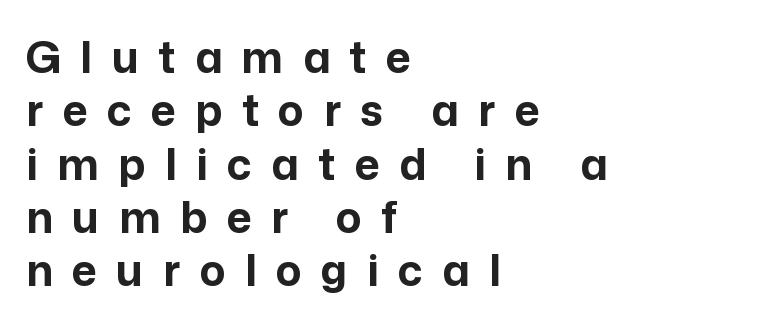
Nobody drew a line under any word here. These lines are composed in type without serifs. The setting favours the left margin, as ordinary paragraphs usually do. You can tell it's not italic because the verticals are truly vertical.
